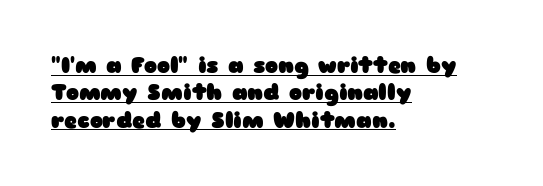
Q: Is the text bold? A: Yes.
Q: Is the text italic (slanted)? A: No, it is upright.
Q: Is the text underlined? A: Yes.
Q: How is the paragraph aligned? A: Left-aligned.
Q: Is the spacing between letters normal or unusually wide? A: Normal.
